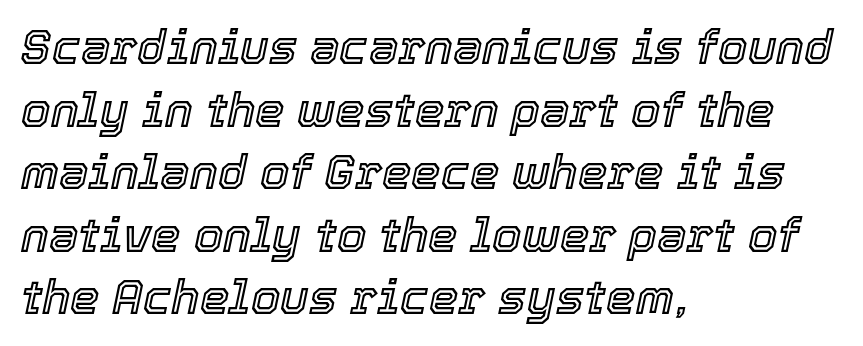
The letters advance in unequal steps, a hallmark of proportional type. Does the lettering tilt? It does — this is italic. The passage shown has conventional tracking throughout. The lines sit at an ordinary, default distance from one another. Check the space under the baseline: it is left empty.
